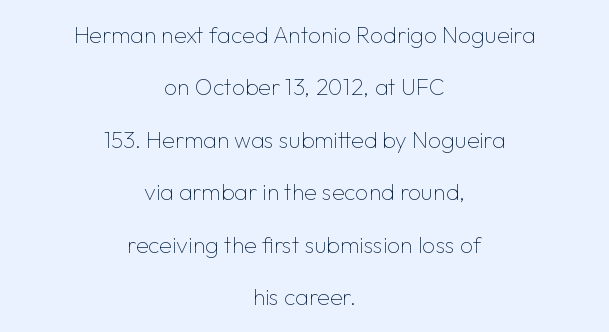
The image shows 23 px text type, upright; set centered, loose line spacing (2.28x), normal letter spacing, not underlined.
